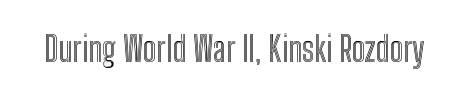
The image shows 34 px condensed type, upright; set normal letter spacing, not underlined; a medium x-height.
